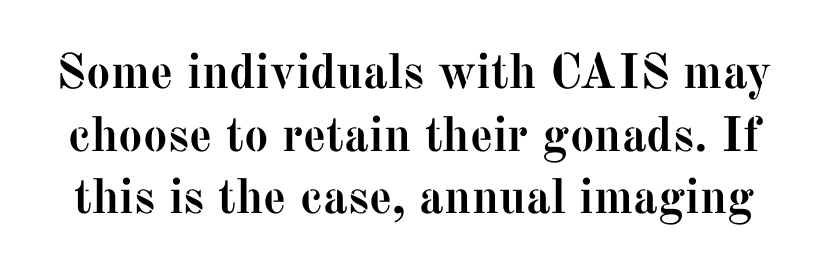
{"serif": "yes", "italic": "no", "bold": "yes", "weight": "semibold", "width": "normal", "stroke_contrast": "medium", "x_height": "medium", "monospaced": "no", "underline": "no", "line_spacing": "normal", "line_spacing_ratio": 1.28, "letter_spacing": "normal", "letter_spacing_em": 0.0, "glyph_px": 49}
